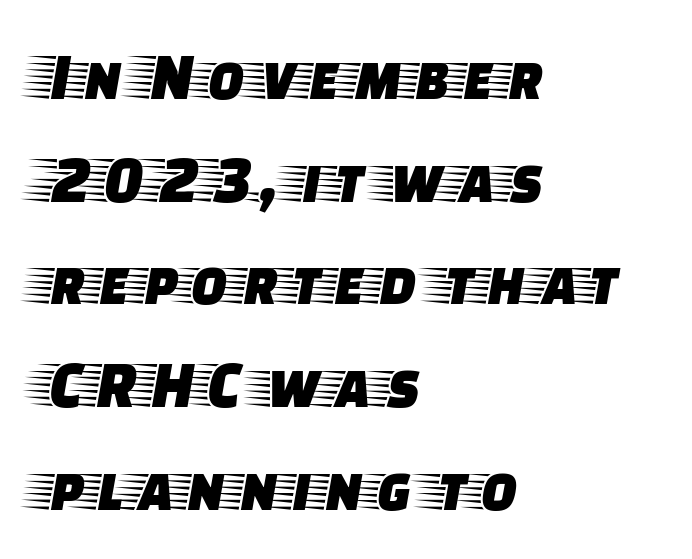
{"serif": "yes", "width": "wide", "stroke_contrast": "low", "x_height": "large", "monospaced": "no", "underline": "no", "align": "left", "line_spacing": "normal", "line_spacing_ratio": 1.51, "letter_spacing": "normal", "letter_spacing_em": 0.0, "glyph_px": 68}
